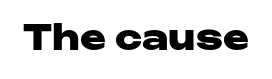
The image shows 35 px heavy, wide sans-serif type, upright; set normal letter spacing, not underlined; low stroke contrast and a medium x-height.
